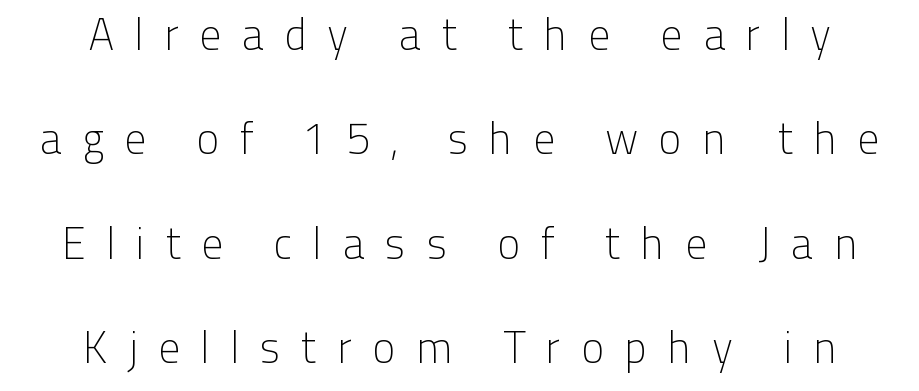
The face used here is proportionally spaced, like ordinary book or web type. Letters have the restrained weight of plain body copy at most. Honestly, the letter spacing is so wide it's the main thing you notice. The rendering shows plain stroke endings on the letterforms — a sans-serif design. Italic: no, the glyphs are upright roman.
